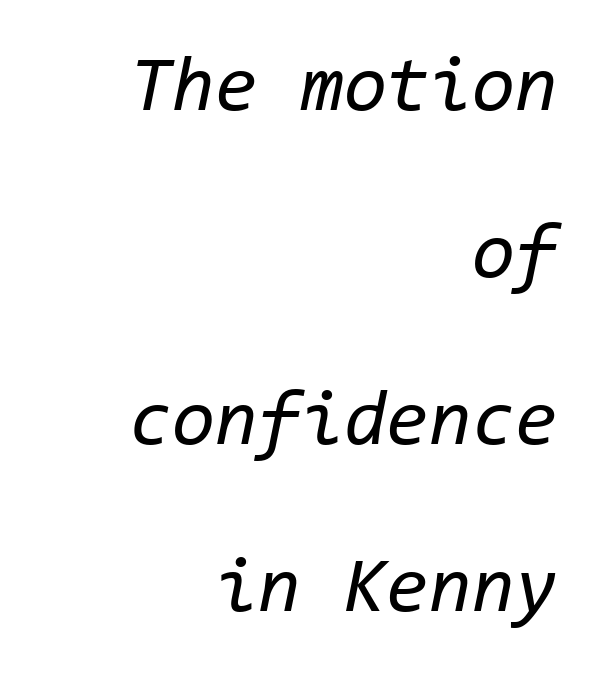
The image shows 78 px regular-weight type, italic (leaning right), monospaced; set right-aligned, loose line spacing (2.14x), normal letter spacing, not underlined; low stroke contrast and a medium x-height.
